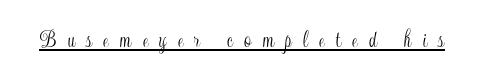
The image shows 25 px text type; set unusually wide letter spacing (+0.45 em), underlined.
